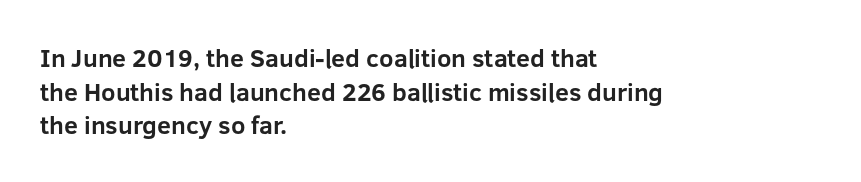
The image shows 25 px bold type, upright; set left-aligned, normal line spacing (1.35x), normal letter spacing, not underlined.
